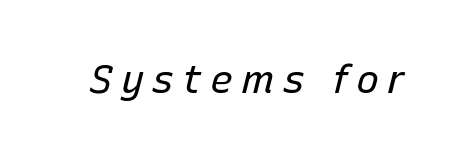
{"italic": "yes", "lean": "right", "slant_degrees": 15, "bold": "no", "weight": "regular", "width": "normal", "stroke_contrast": "low", "x_height": "medium", "monospaced": "no", "underline": "no", "letter_spacing": "wide", "letter_spacing_em": 0.21, "glyph_px": 39}
